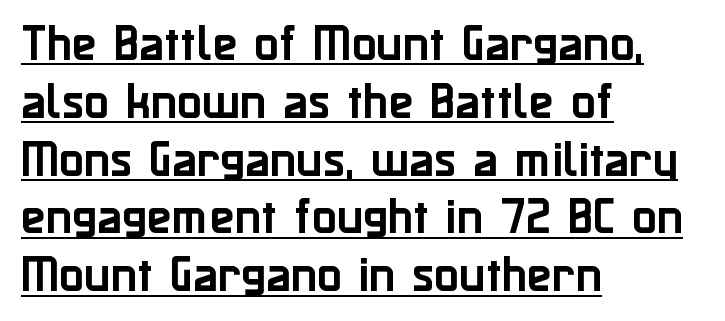
Q: Is the text italic (slanted)? A: No, it is upright.
Q: Is the typeface a serif or a sans-serif typeface? A: Sans-serif.
Q: Is the text underlined? A: Yes.
Q: How is the paragraph aligned? A: Left-aligned.
Q: Is the spacing between letters normal or unusually wide? A: Normal.
Q: Is the spacing between lines tight, normal or loose? A: Normal.
Q: Width (condensed, normal, or wide)? A: Normal.
Q: Stroke contrast? A: Low.
Q: x-height? A: Medium.
Q: Monospaced? A: No.
